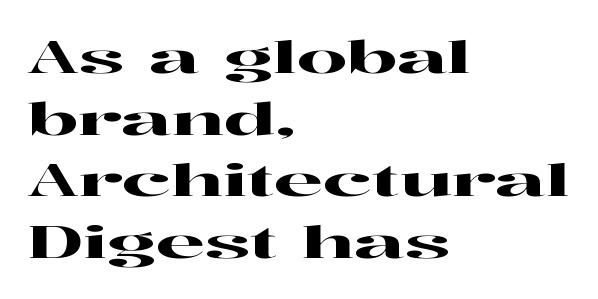
Q: Is the text italic (slanted)? A: No, it is upright.
Q: Is the typeface a serif or a sans-serif typeface? A: Serif.
Q: Is the text underlined? A: No.
Q: How is the paragraph aligned? A: Left-aligned.
Q: Is the spacing between letters normal or unusually wide? A: Normal.
Q: Is the spacing between lines tight, normal or loose? A: Normal.
Q: Width (condensed, normal, or wide)? A: Wide.
Q: Stroke contrast? A: High.
Q: x-height? A: Medium.
Q: Monospaced? A: No.
